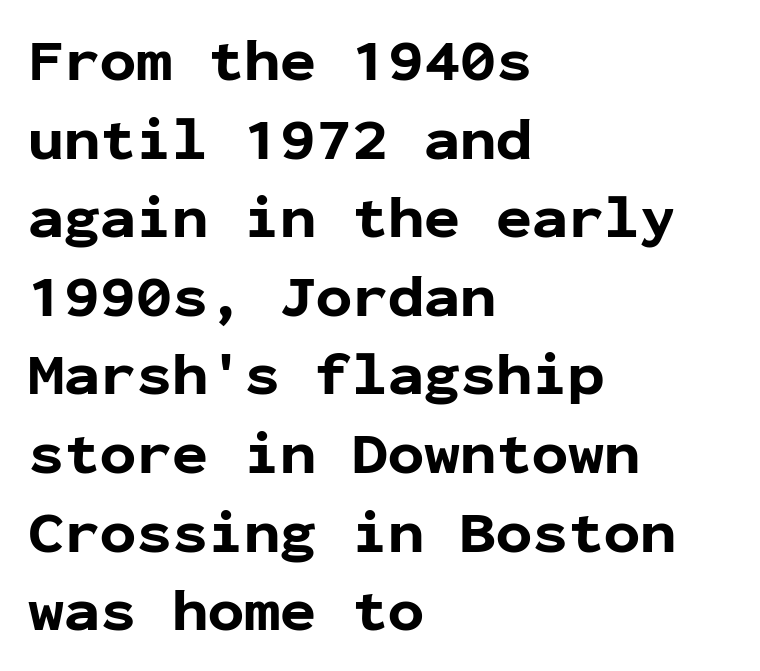
The designer left line spacing at the default. These lines are rendered in a fixed-pitch font. The type is set solid horizontally, with unmodified tracking. All the whitespace from short lines collects on the right. This is the regular roman posture of the typeface. Thick stems and heavy bowls — unmistakably bold.
